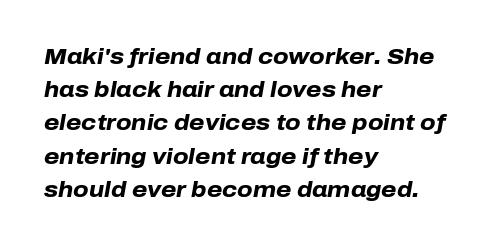
Q: Is the text bold? A: Yes.
Q: Is the text italic (slanted)? A: Yes, it leans right by about 10 degrees.
Q: Is the text underlined? A: No.
Q: How is the paragraph aligned? A: Left-aligned.
Q: Is the spacing between letters normal or unusually wide? A: Normal.
Q: Is the spacing between lines tight, normal or loose? A: Normal.
